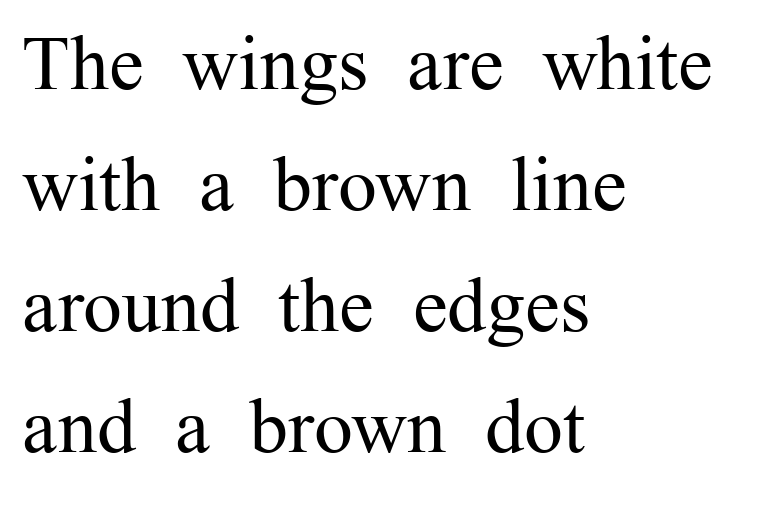
{"serif": "yes", "italic": "no", "bold": "no", "weight": "regular", "width": "normal", "stroke_contrast": "medium", "x_height": "medium", "monospaced": "no", "underline": "no", "align": "left", "line_spacing": "normal", "line_spacing_ratio": 1.55, "letter_spacing": "normal", "letter_spacing_em": 0.0, "glyph_px": 78}
